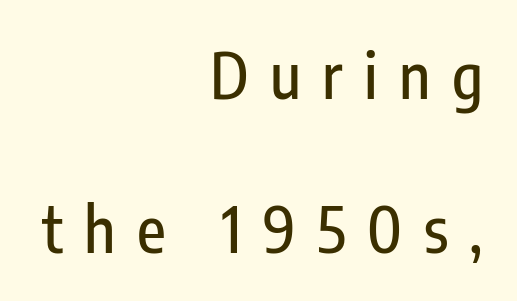
{"serif": "no", "italic": "no", "width": "condensed", "stroke_contrast": "low", "x_height": "medium", "monospaced": "no", "underline": "no", "align": "right", "line_spacing": "loose", "line_spacing_ratio": 2.44, "letter_spacing": "wide", "letter_spacing_em": 0.34, "glyph_px": 63}
